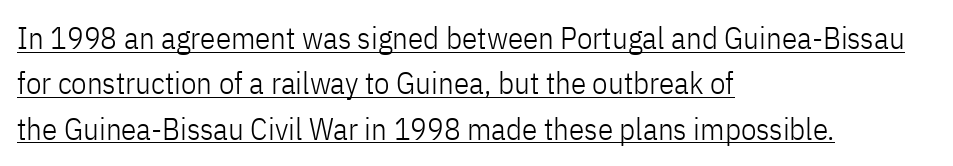
{"serif": "no", "italic": "no", "bold": "no", "weight": "light", "width": "condensed", "stroke_contrast": "low", "x_height": "medium", "monospaced": "no", "underline": "yes", "align": "left", "line_spacing": "normal", "line_spacing_ratio": 1.46, "letter_spacing": "normal", "letter_spacing_em": 0.0, "glyph_px": 31}
